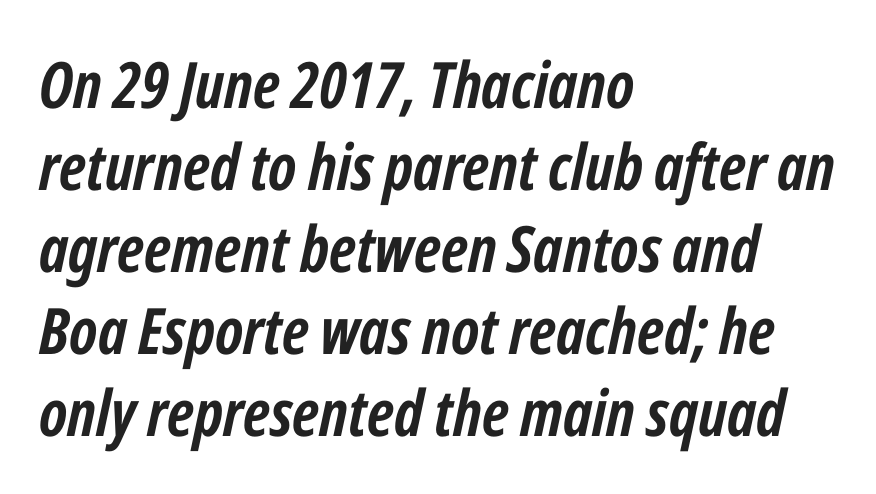
Looks like regular typesetting: each glyph gets only the width it needs. The whole block is typeset with a tilt. The rendering keeps characters at their native spacing. A typesetter would call this leading conventional body-copy spacing.
